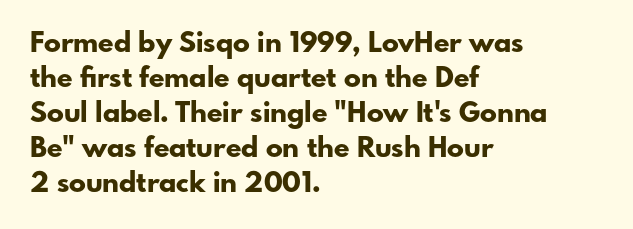
Q: Is the text bold? A: Yes.
Q: Is the text italic (slanted)? A: No, it is upright.
Q: Is the typeface a serif or a sans-serif typeface? A: Sans-serif.
Q: Is the text underlined? A: No.
Q: How is the paragraph aligned? A: Left-aligned.
Q: Is the spacing between letters normal or unusually wide? A: Normal.
Q: Is the spacing between lines tight, normal or loose? A: Normal.
Q: Width (condensed, normal, or wide)? A: Normal.
Q: Stroke contrast? A: Low.
Q: x-height? A: Small.
Q: Monospaced? A: No.
